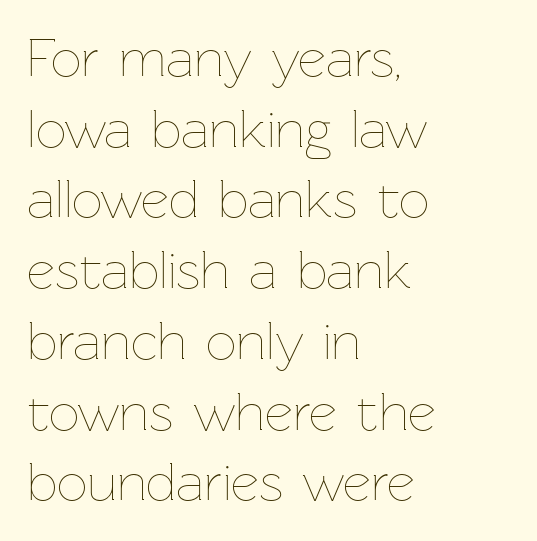
{"italic": "no", "bold": "no", "weight": "thin", "width": "normal", "stroke_contrast": "low", "x_height": "medium", "monospaced": "no", "underline": "no", "align": "left", "line_spacing": "normal", "line_spacing_ratio": 1.31, "letter_spacing": "normal", "letter_spacing_em": 0.0, "glyph_px": 54}
